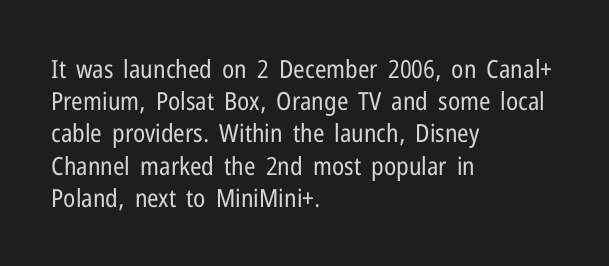
These lines keep a tight, regular rhythm from letter to letter. This sample is left-justified, so line endings fall wherever the words run out. The space between consecutive lines is moderate. Do the letters lean? They stand straight. The passage shown is not underscored anywhere. Stems and bowls with no extra thickness — not bold.
